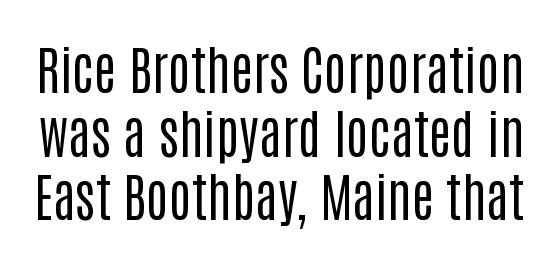
Observe the absence of serifs on each vertical stroke in this sample. The space beneath each line is pristine and unruled. Nothing unusual about the tracking: characters are spaced as the font intends. This is roman type, the default non-slanted kind. Is this a fixed-width face? No — the glyphs have proportional, varying widths.
